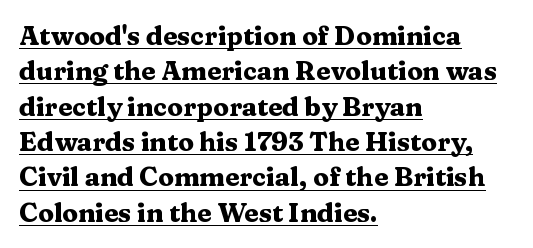
The image shows 26 px bold type, upright; set left-aligned, normal line spacing (1.36x), normal letter spacing, underlined.
